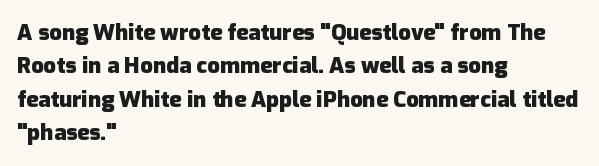
Q: Is the text bold? A: Yes.
Q: Is the text italic (slanted)? A: No, it is upright.
Q: Is the text underlined? A: No.
Q: How is the paragraph aligned? A: Left-aligned.
Q: Is the spacing between letters normal or unusually wide? A: Normal.
Q: Is the spacing between lines tight, normal or loose? A: Normal.
